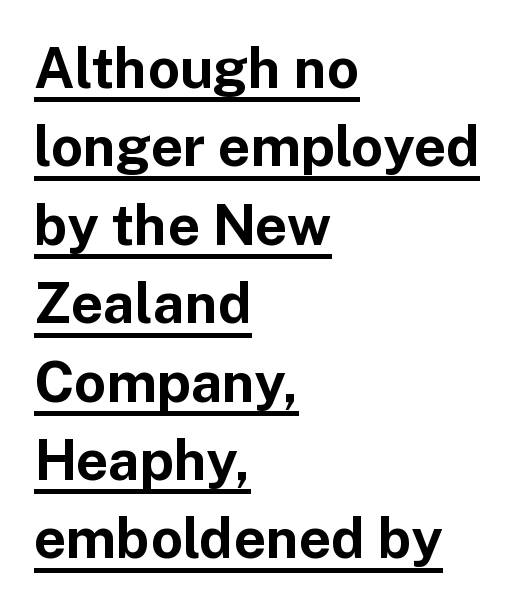
The image shows 56 px bold sans-serif type, upright; set left-aligned, normal line spacing (1.4x), normal letter spacing, underlined; low stroke contrast and a medium x-height.
